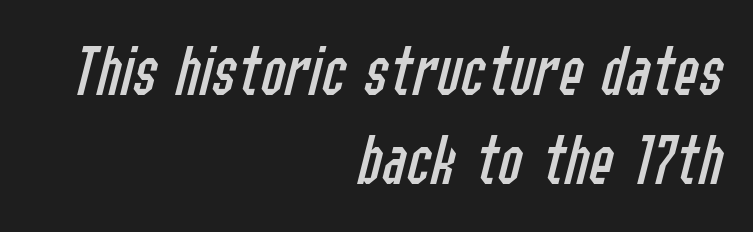
{"italic": "yes", "lean": "right", "slant_degrees": 14, "bold": "no", "weight": "regular", "width": "condensed", "stroke_contrast": "low", "x_height": "medium", "monospaced": "no", "underline": "no", "align": "right", "line_spacing_ratio": 1.22, "letter_spacing": "normal", "letter_spacing_em": 0.0, "glyph_px": 73}
